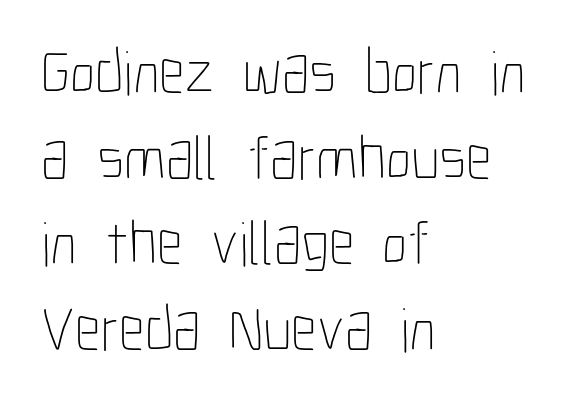
Italic? Not at all — the glyphs are vertical. Looks like regular typesetting: each glyph gets only the width it needs. Type without underlining. The paragraph has a hard left edge and a soft right edge. The letterforms sit shoulder to shoulder at normal distance. On a weight scale, this lands at 450 or below.
